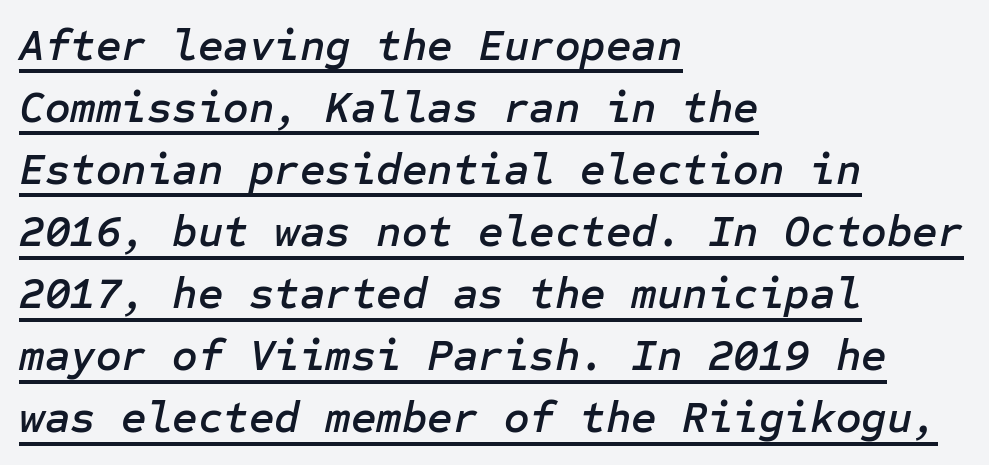
Q: Is the text italic (slanted)? A: Yes, it leans right by about 12 degrees.
Q: Is the text underlined? A: Yes.
Q: How is the paragraph aligned? A: Left-aligned.
Q: Is the spacing between letters normal or unusually wide? A: Normal.
Q: Is the spacing between lines tight, normal or loose? A: Normal.
Q: Width (condensed, normal, or wide)? A: Normal.
Q: Stroke contrast? A: Low.
Q: x-height? A: Medium.
